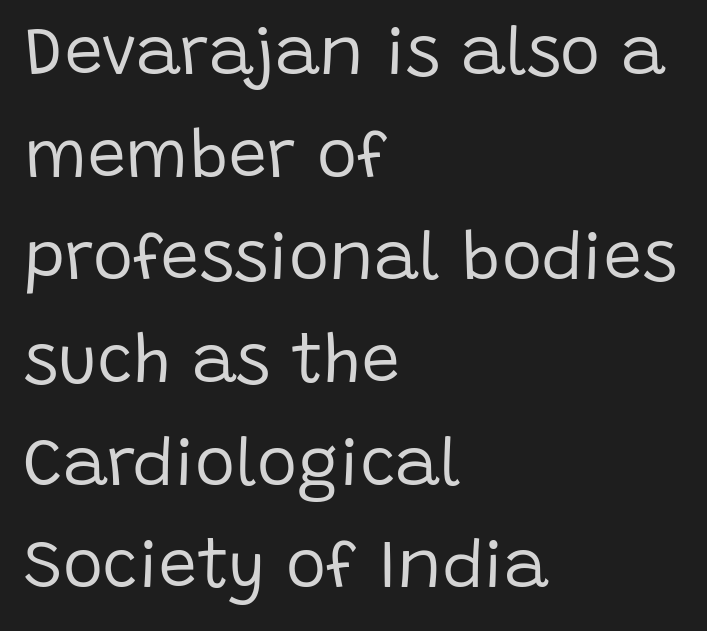
The image shows 68 px regular-weight sans-serif type, upright; set left-aligned, normal line spacing (1.51x), normal letter spacing, not underlined; low stroke contrast and a large x-height.
